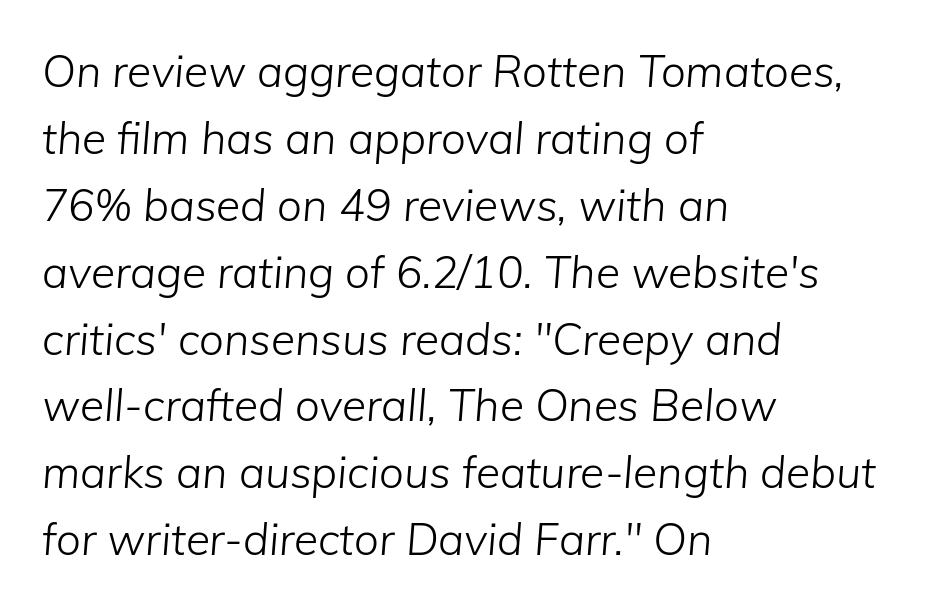
Q: Is the text bold? A: No.
Q: Is the text italic (slanted)? A: Yes, it leans right by about 5 degrees.
Q: Is the text underlined? A: No.
Q: How is the paragraph aligned? A: Left-aligned.
Q: Is the spacing between letters normal or unusually wide? A: Normal.
Q: Is the spacing between lines tight, normal or loose? A: Normal.
Q: Width (condensed, normal, or wide)? A: Normal.
Q: Stroke contrast? A: Low.
Q: x-height? A: Medium.
Q: Monospaced? A: No.
